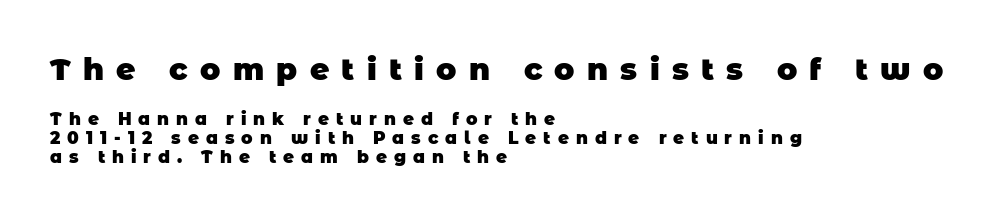
{"serif": "no", "bold": "yes", "weight": "heavy", "width": "normal", "stroke_contrast": "low", "x_height": "large", "monospaced": "no", "underline": "no", "align": "left", "line_spacing": "tight", "line_spacing_ratio": 1.12, "letter_spacing": "wide", "letter_spacing_em": 0.41, "larger_block": "first", "size_ratio": 1.76, "glyph_px": 30}
